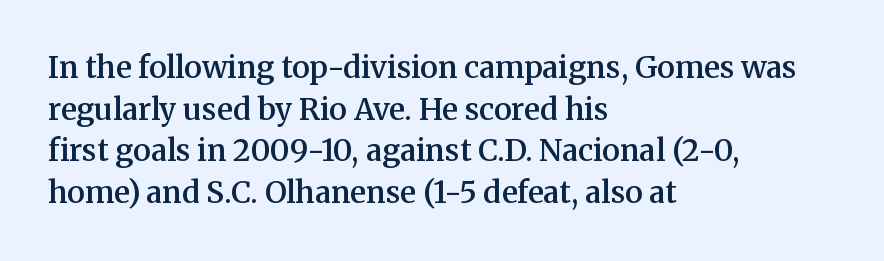
{"serif": "yes", "italic": "no", "bold": "semi", "weight": "semibold", "width": "normal", "stroke_contrast": "medium", "x_height": "medium", "monospaced": "no", "underline": "no", "align": "left", "line_spacing": "normal", "line_spacing_ratio": 1.39, "letter_spacing": "normal", "letter_spacing_em": 0.0, "glyph_px": 30}
